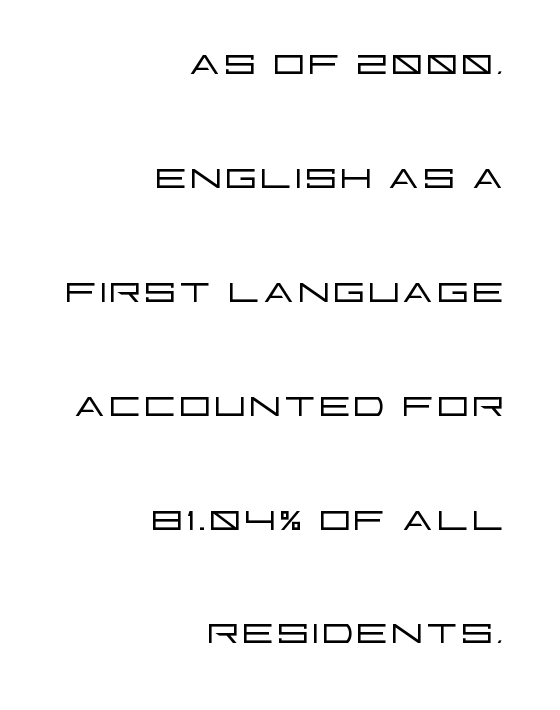
The image shows 52 px light, wide sans-serif type, upright; set right-aligned, loose line spacing (2.19x), normal letter spacing, not underlined; low stroke contrast and a large x-height.
